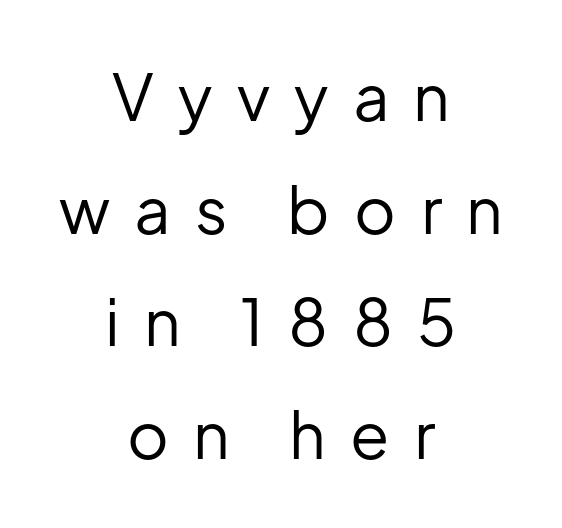
The image shows 64 px regular-weight sans-serif type, upright; set centered, line spacing 1.76x, unusually wide letter spacing (+0.38 em), not underlined; low stroke contrast and a medium x-height.
